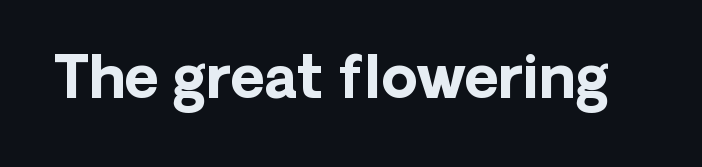
Q: Is the text bold? A: Yes.
Q: Is the text italic (slanted)? A: No, it is upright.
Q: Is the typeface a serif or a sans-serif typeface? A: Sans-serif.
Q: Is the text underlined? A: No.
Q: Is the spacing between letters normal or unusually wide? A: Normal.
Q: Width (condensed, normal, or wide)? A: Normal.
Q: Stroke contrast? A: Low.
Q: x-height? A: Medium.
Q: Monospaced? A: No.
